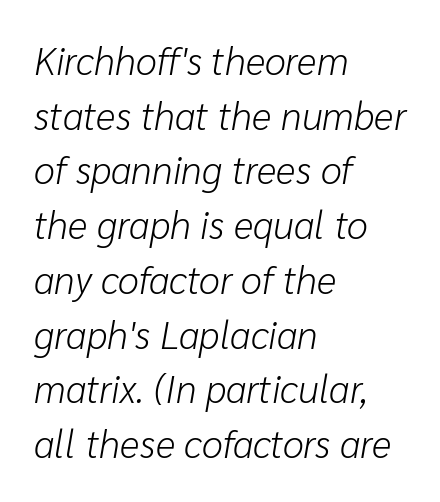
In CSS terms this would be text-align: left. Each stroke keeps to a modest, everyday thickness or less. Regarding leading, the lines here are spaced in the standard way. Underlining? Definitely not there. These lines are rendered in a variable-pitch font. The whole block is typeset with a tilt.
